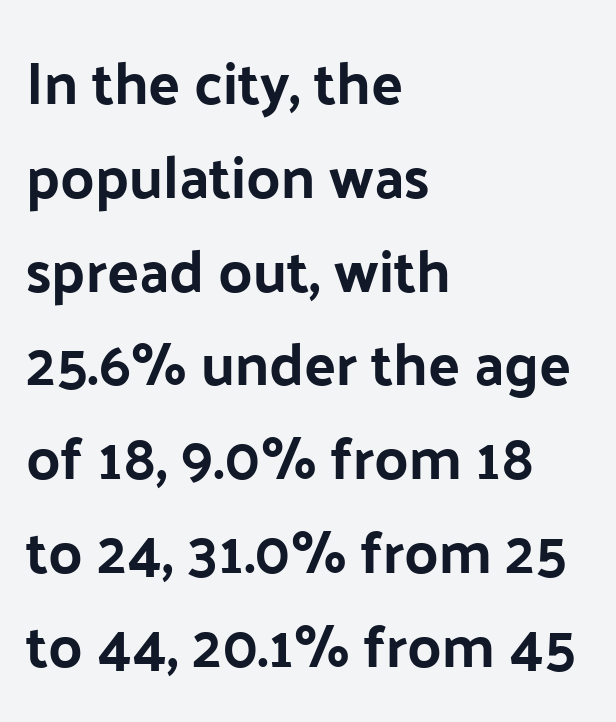
{"serif": "no", "italic": "no", "width": "normal", "stroke_contrast": "low", "x_height": "medium", "monospaced": "no", "underline": "no", "align": "left", "line_spacing": "normal", "line_spacing_ratio": 1.59, "letter_spacing": "normal", "letter_spacing_em": 0.0, "glyph_px": 59}
